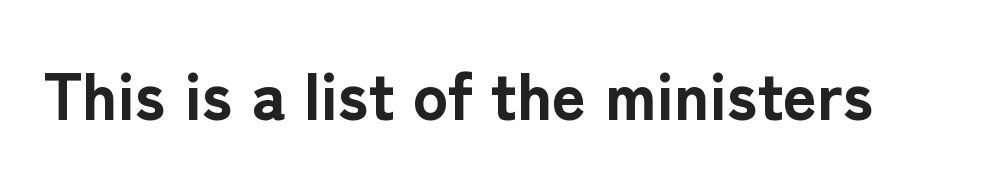
A clean baseline with only descenders dipping below it. Heft: maximum for text — a bold. What kind of face is this? One without serifs — a sans. These lines are rendered in a variable-pitch font. Designer's note — italics off, roman on.
